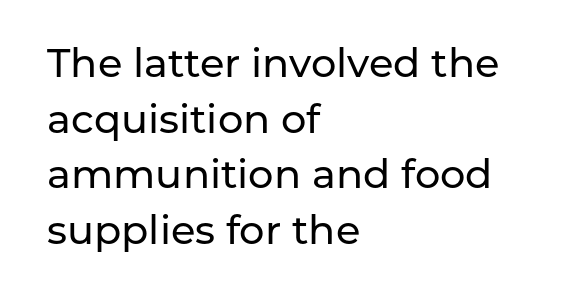
{"serif": "no", "italic": "no", "width": "normal", "stroke_contrast": "low", "x_height": "medium", "monospaced": "no", "underline": "no", "align": "left", "line_spacing": "normal", "line_spacing_ratio": 1.39, "letter_spacing": "normal", "letter_spacing_em": 0.0, "glyph_px": 40}
